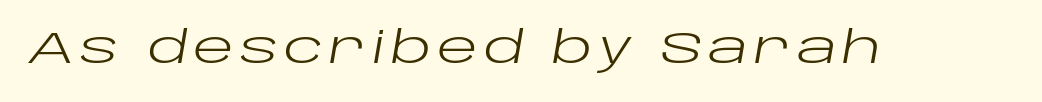
Clear beneath every line of the passage. Yep, that's italic — everything's leaning. The weight tops out at a normal text grade. Think of a printed novel: that variable character pitch is what you see here.
